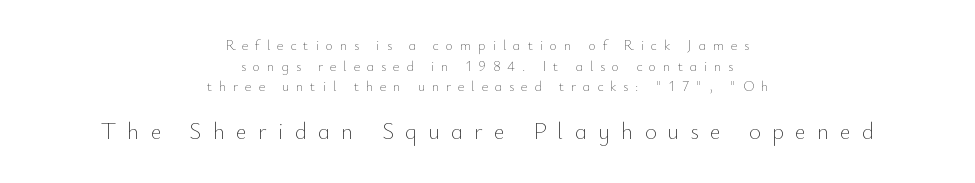
The image shows 23 px text type, upright; set centered, normal line spacing (1.48x), unusually wide letter spacing (+0.49 em), not underlined; the second (bottom) block is 1.64x larger.
